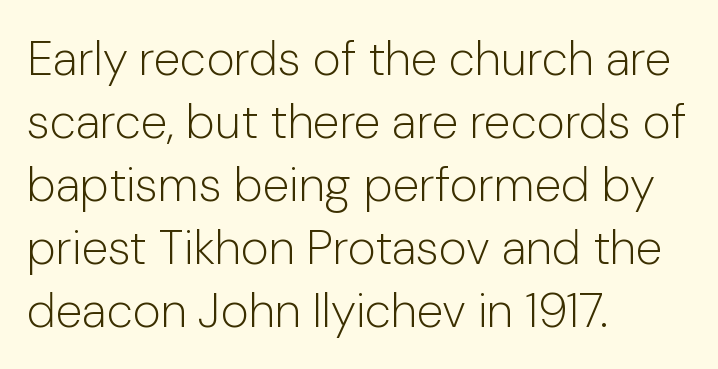
Does the copy run flush right? No — it runs flush left. Character widths vary here, with narrow letters taking less room than wide ones. A light-to-regular cut is what we see here. Honestly, the row spacing looks completely unremarkable. Is the letter spacing exaggerated? No — it looks like the ordinary default.
